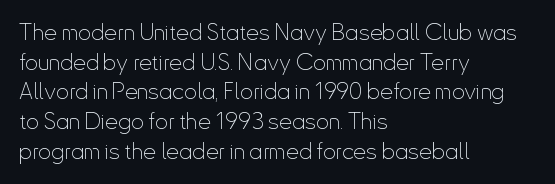
The image shows 23 px text type, upright; set left-aligned, normal line spacing (1.29x), normal letter spacing, not underlined.
